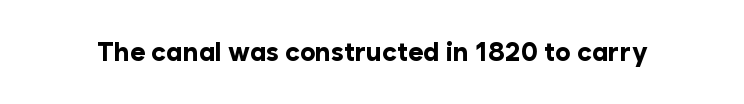
Only glyphs here, with clear space below each row. Rendered with straight, roman letterforms. The glyphs have the mass of a bold cut. Observe the ordinary spacing: letters are neighbours, not strangers.
